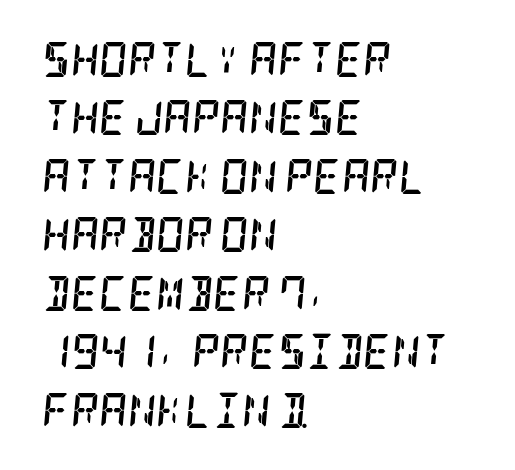
The image shows 35 px semibold, condensed serif type, italic (leaning right); set left-aligned, normal line spacing (1.67x), normal letter spacing, not underlined; low stroke contrast and a large x-height.
